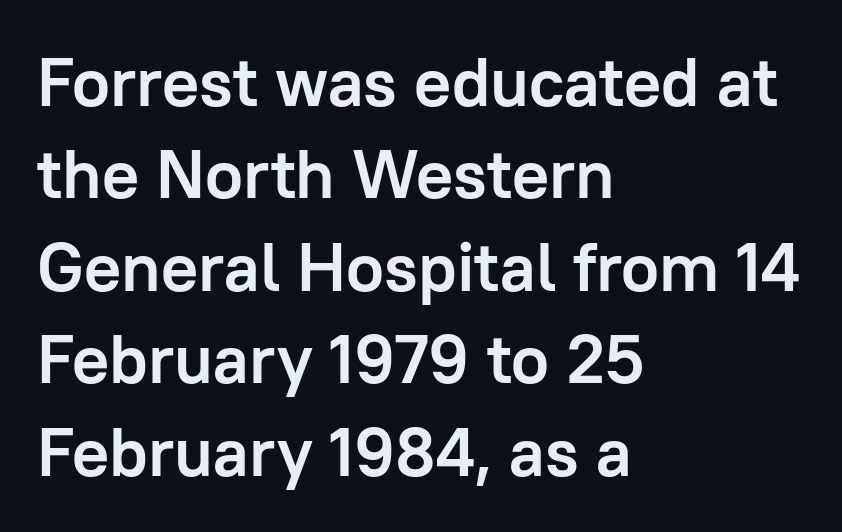
The image shows 69 px semibold sans-serif type, upright; set left-aligned, normal line spacing (1.34x), normal letter spacing, not underlined; low stroke contrast and a medium x-height.
